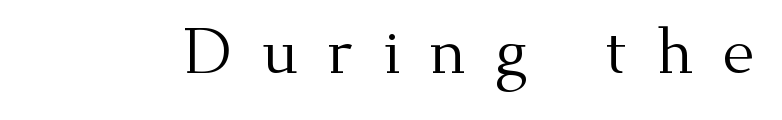
Q: Is the text bold? A: No.
Q: Is the text italic (slanted)? A: No, it is upright.
Q: Is the typeface a serif or a sans-serif typeface? A: Serif.
Q: Is the text underlined? A: No.
Q: Is the spacing between letters normal or unusually wide? A: Unusually wide.
Q: Width (condensed, normal, or wide)? A: Normal.
Q: Stroke contrast? A: Medium.
Q: x-height? A: Small.
Q: Monospaced? A: No.
